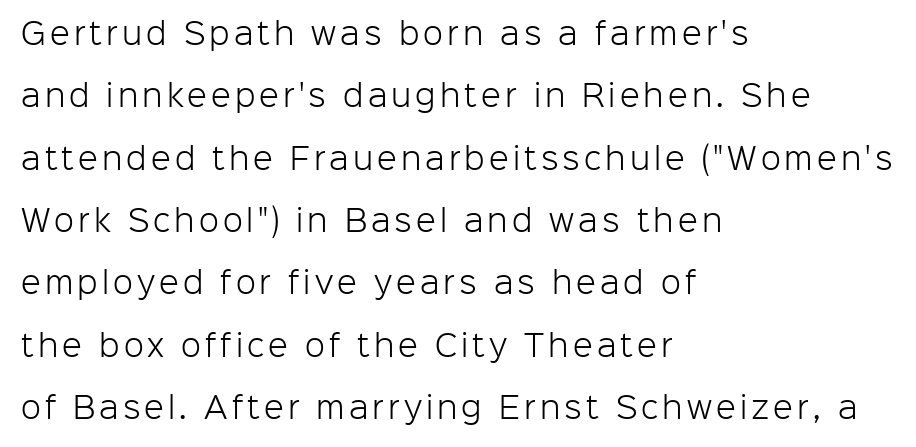
The image shows 29 px light sans-serif type, upright; set left-aligned, loose line spacing (2.15x), not underlined; low stroke contrast and a medium x-height.
